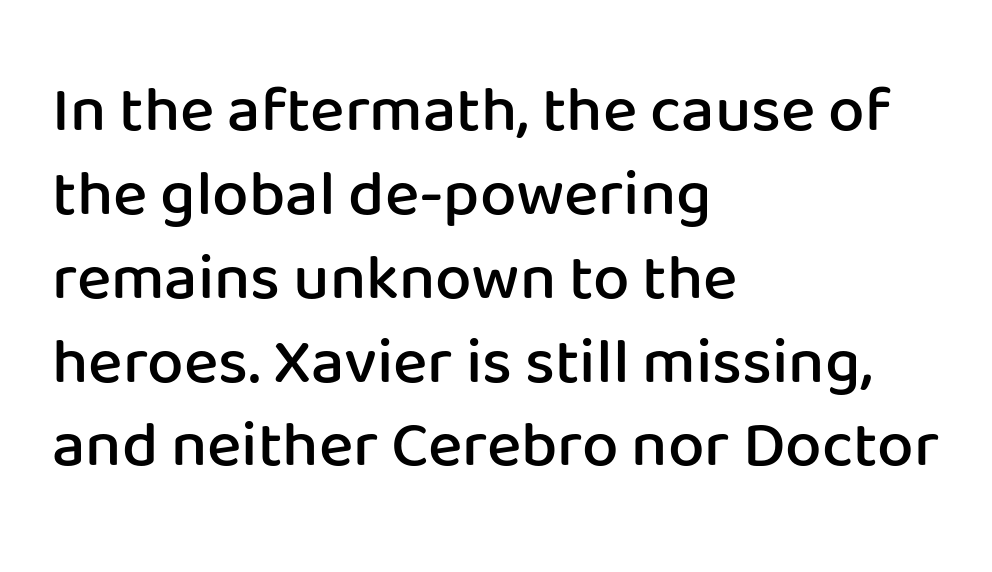
{"serif": "no", "italic": "no", "bold": "semi", "weight": "semibold", "width": "normal", "stroke_contrast": "low", "x_height": "medium", "monospaced": "no", "underline": "no", "align": "left", "line_spacing": "normal", "line_spacing_ratio": 1.29, "letter_spacing": "normal", "letter_spacing_em": 0.0, "glyph_px": 65}
